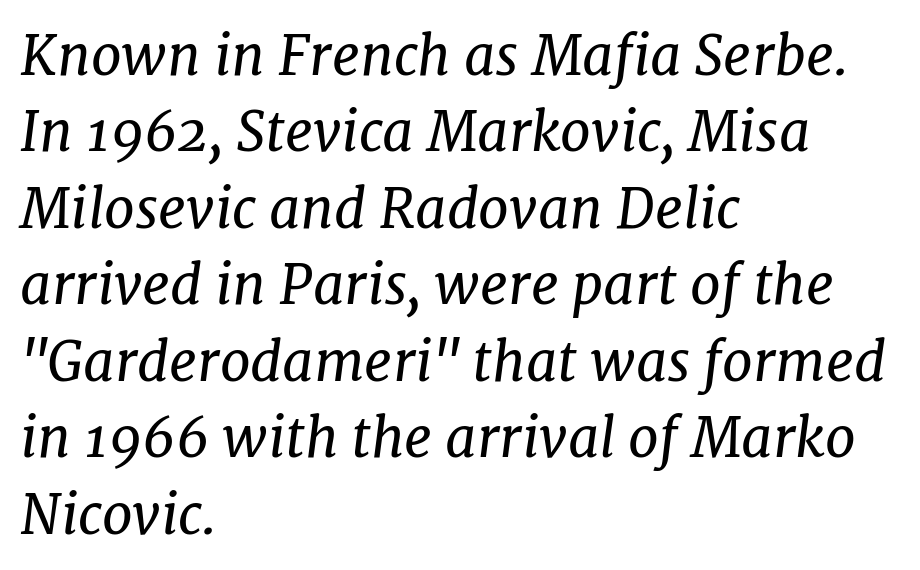
The rendering uses natural spacing where letterforms have individual widths. Each stroke keeps to a modest, everyday thickness or less. Spacing between characters is what you'd get straight out of the box. Classification — serif. The leading is moderate, giving the passage an even texture. Every character sits at an angle, as italics do.
